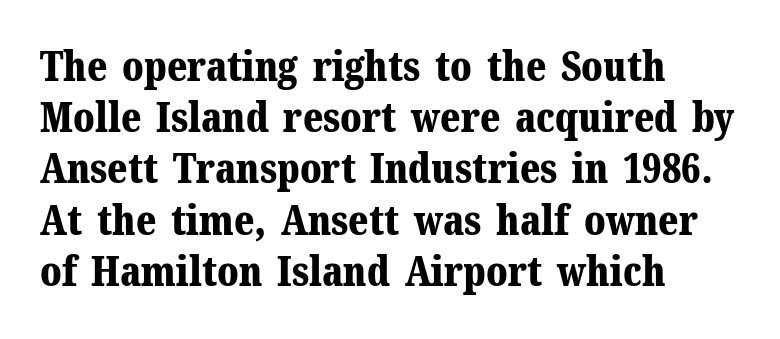
{"serif": "yes", "italic": "no", "bold": "yes", "weight": "bold", "width": "normal", "stroke_contrast": "medium", "x_height": "medium", "monospaced": "no", "underline": "no", "align": "left", "line_spacing": "normal", "line_spacing_ratio": 1.25, "letter_spacing": "normal", "letter_spacing_em": 0.0, "glyph_px": 41}
